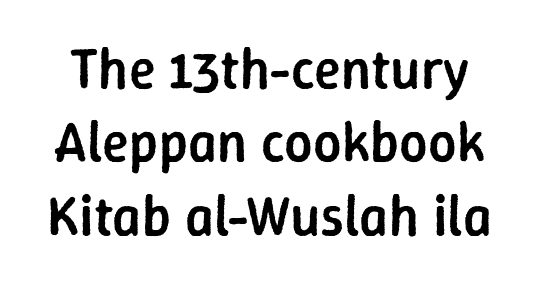
{"serif": "no", "italic": "no", "bold": "semi", "weight": "semibold", "width": "normal", "stroke_contrast": "low", "x_height": "medium", "monospaced": "no", "underline": "no", "line_spacing": "normal", "line_spacing_ratio": 1.31, "letter_spacing": "normal", "letter_spacing_em": 0.0, "glyph_px": 56}
